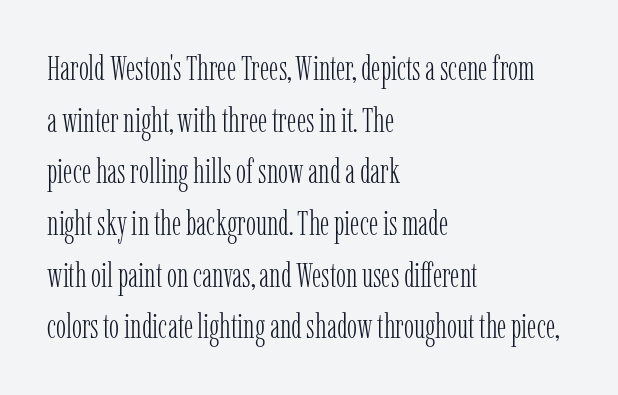
{"serif": "yes", "italic": "no", "bold": "no", "weight": "light", "width": "condensed", "stroke_contrast": "low", "x_height": "medium", "monospaced": "no", "underline": "no", "align": "left", "line_spacing": "normal", "line_spacing_ratio": 1.52, "letter_spacing": "normal", "letter_spacing_em": 0.0, "glyph_px": 34}
